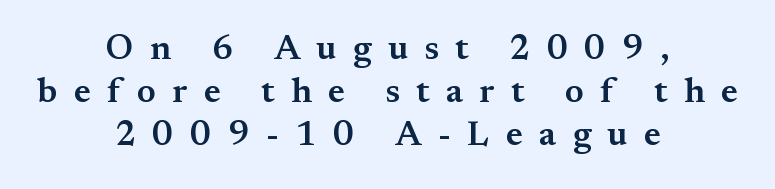
The image shows 35 px semibold serif type, upright; set centered, line spacing 1.23x, unusually wide letter spacing (+0.47 em), not underlined; medium stroke contrast and a small x-height.
